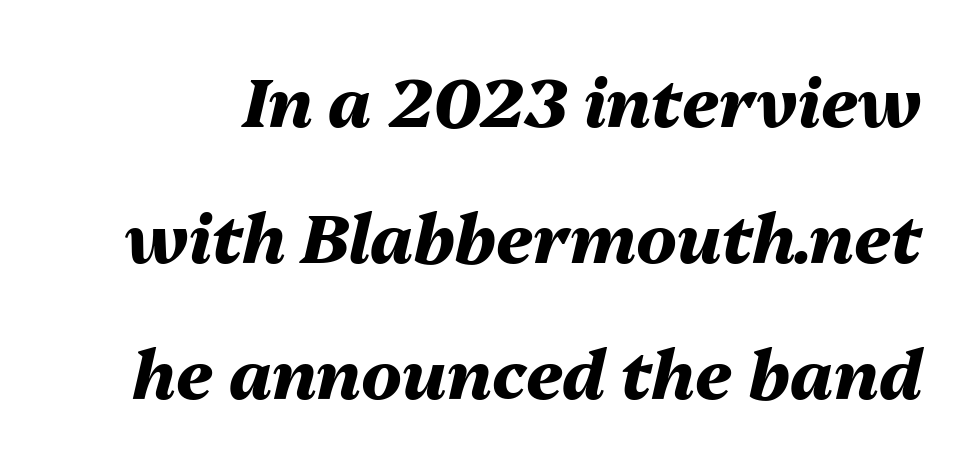
{"italic": "yes", "lean": "right", "slant_degrees": 13, "bold": "yes", "weight": "heavy", "width": "normal", "stroke_contrast": "medium", "x_height": "medium", "monospaced": "no", "underline": "no", "line_spacing": "loose", "line_spacing_ratio": 2.03, "letter_spacing": "normal", "letter_spacing_em": 0.0, "glyph_px": 67}
